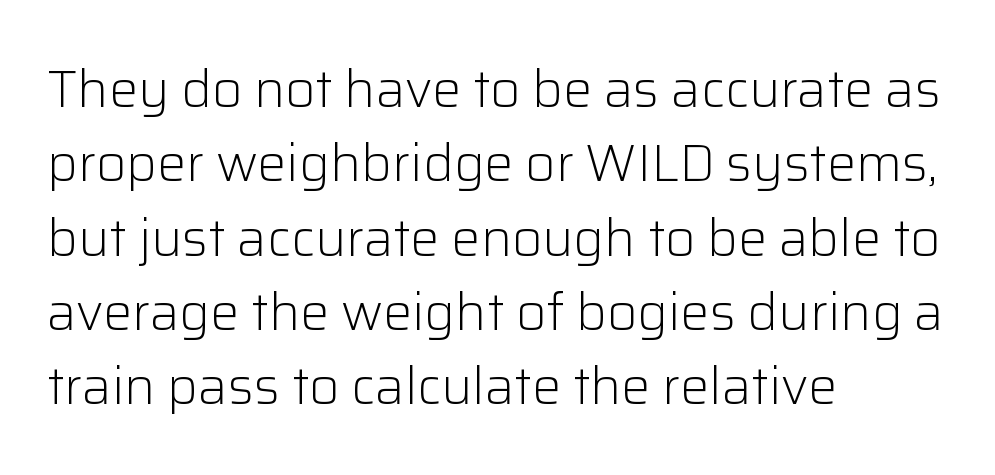
The image shows 52 px light sans-serif type, upright; set left-aligned, normal line spacing (1.43x), normal letter spacing, not underlined; low stroke contrast and a medium x-height.
